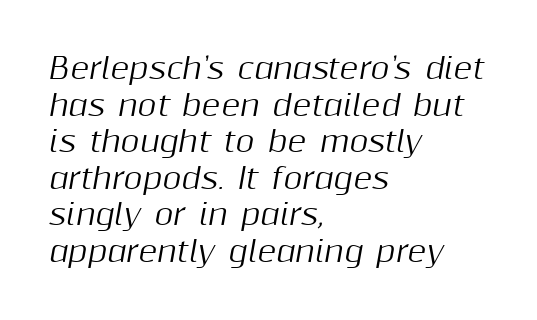
A typesetter would call this proportional, since set widths differ per character. Only glyphs here, with clear space below each row. Line spacing here is normal. Posture: slanted.
